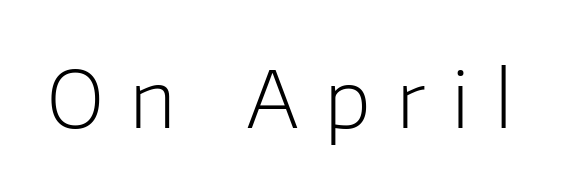
{"serif": "no", "italic": "no", "bold": "no", "weight": "light", "width": "normal", "stroke_contrast": "low", "x_height": "medium", "monospaced": "no", "underline": "no", "letter_spacing": "wide", "letter_spacing_em": 0.34, "glyph_px": 78}
